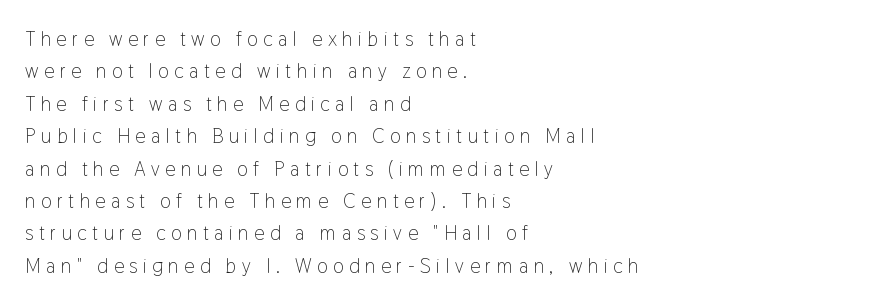
Q: Is the text bold? A: No.
Q: Is the text italic (slanted)? A: No, it is upright.
Q: Is the text underlined? A: No.
Q: How is the paragraph aligned? A: Left-aligned.
Q: Is the spacing between letters normal or unusually wide? A: Unusually wide.
Q: Is the spacing between lines tight, normal or loose? A: Normal.
